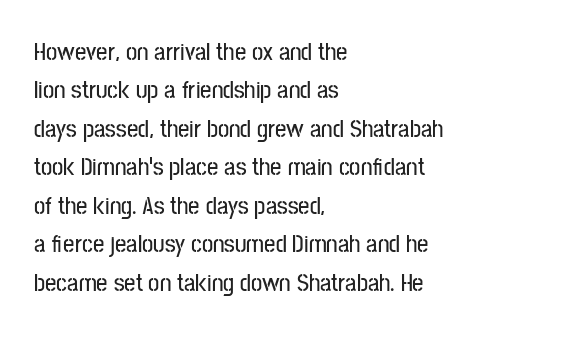
These lines stack with their left ends in a neat column. This is the regular roman posture of the typeface. Leading matches the norm, producing a regular column. No extra tracking has been applied to these lines. Type without underlining.
